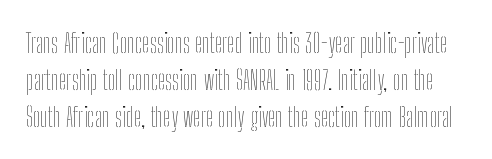
Students, observe: this is what conventionally led text looks like. Rule under the text: the space is simply empty. The letterforms sit shoulder to shoulder at normal distance. The letters look calm and open, with moderate or lighter stems. The lettering holds an erect, upright posture throughout.
